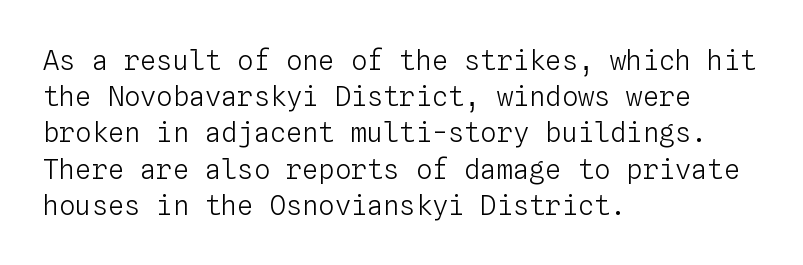
{"italic": "no", "bold": "no", "underline": "no", "align": "left", "line_spacing": "normal", "line_spacing_ratio": 1.34, "letter_spacing": "normal", "letter_spacing_em": 0.0, "glyph_px": 27}
